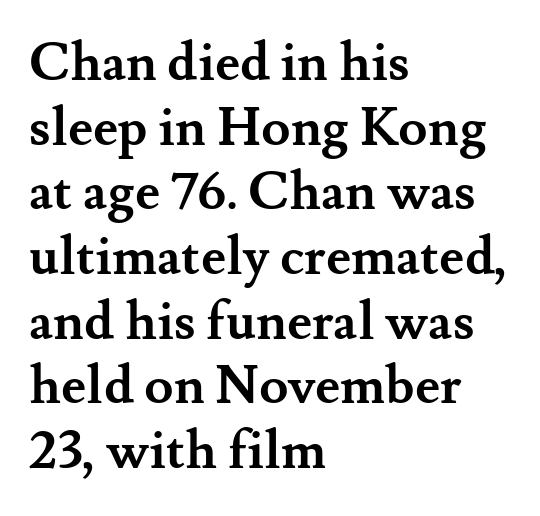
The tracking reads as untouched default to a designer's eye. The letters advance in unequal steps, a hallmark of proportional type. The lines in this sample share a left origin and differ only in where they stop. A roman cut, with each character standing at attention.
